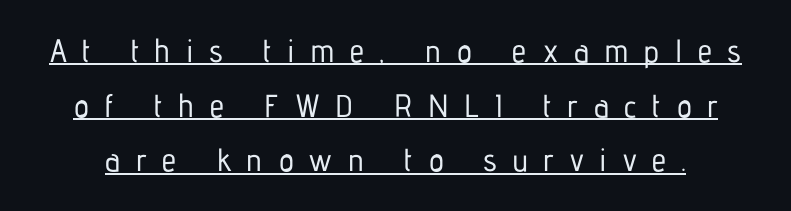
{"serif": "no", "italic": "no", "width": "condensed", "stroke_contrast": "low", "x_height": "medium", "monospaced": "no", "underline": "yes", "line_spacing_ratio": 1.71, "letter_spacing": "wide", "letter_spacing_em": 0.49, "glyph_px": 32}
